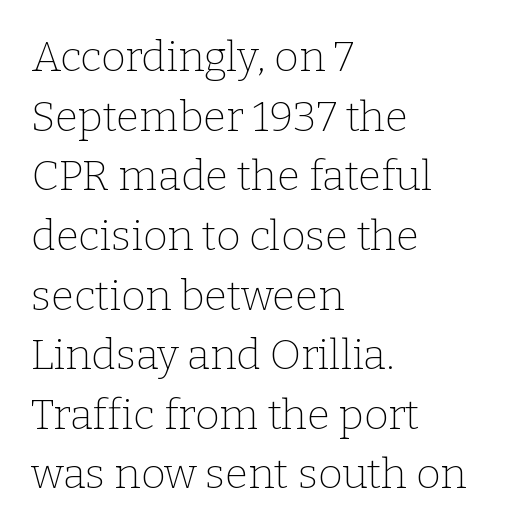
The image shows 42 px thin serif type, upright; set left-aligned, normal line spacing (1.42x), normal letter spacing, not underlined; low stroke contrast and a medium x-height.
